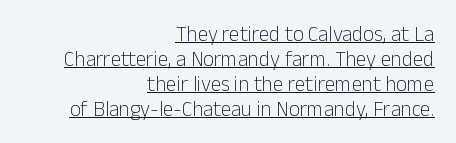
Every stem runs plumb, perpendicular to the baseline. Visually the block forms a straight wall on the right and a jagged coastline on the left. The glyphs are accompanied by a horizontal stroke just below them. The characters are drawn with everyday or finer stroke widths.
